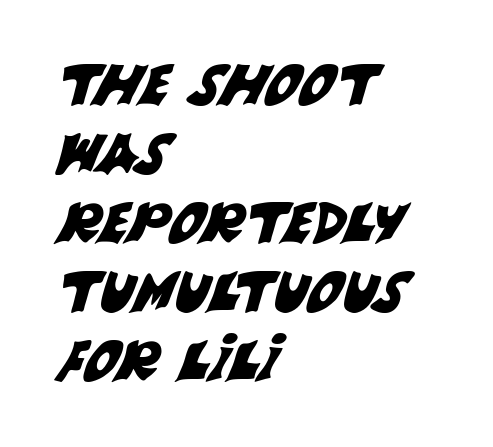
The designer went with a sans here, leaving each stem footless. Caption: standard tracking, unaltered. The space beneath each line is pristine and unruled. Each letter keeps its own natural width here, so spacing adapts to shape. The lines are quadded left.
